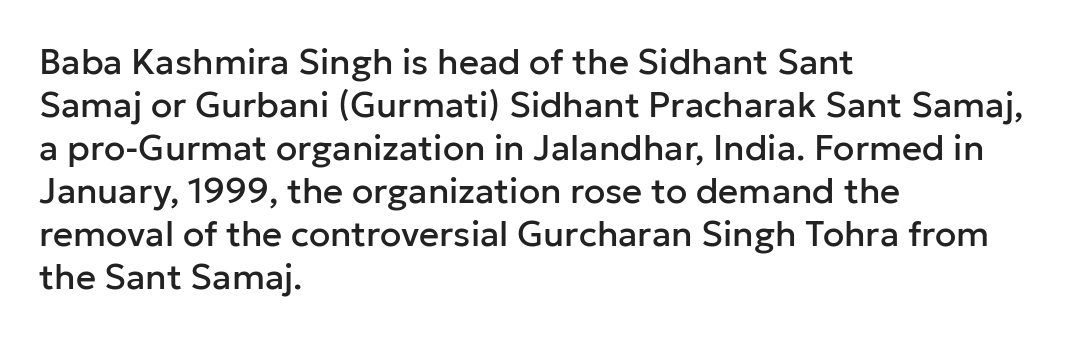
The passage shown is not underscored anywhere. Letter spacing: default. This rendering employs a face without finishing strokes, i.e., a sans-serif. Casual observation: everything's shoved over to the left. Every character sits straight up, as roman type does. Spacing verdict: proportional, widths tailored to each character.
